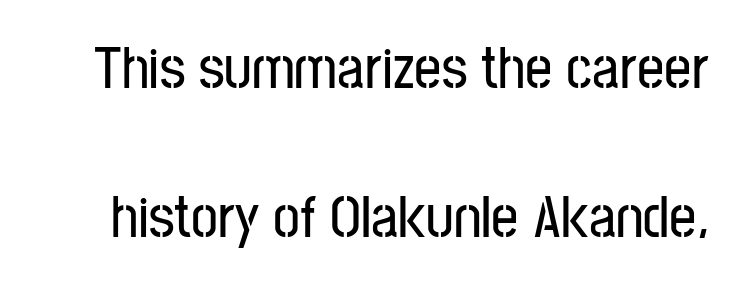
The image shows 60 px condensed sans-serif type, upright; set loose line spacing (2.48x), normal letter spacing, not underlined; low stroke contrast and a medium x-height.
